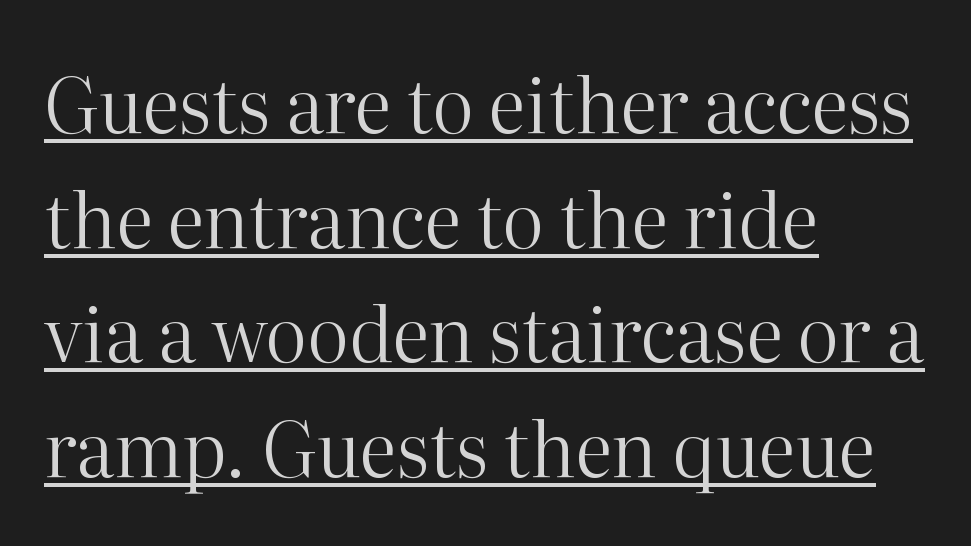
{"serif": "yes", "italic": "no", "bold": "no", "weight": "regular", "width": "normal", "stroke_contrast": "high", "x_height": "medium", "monospaced": "no", "underline": "yes", "align": "left", "line_spacing": "normal", "line_spacing_ratio": 1.53, "letter_spacing": "normal", "letter_spacing_em": 0.0, "glyph_px": 75}
